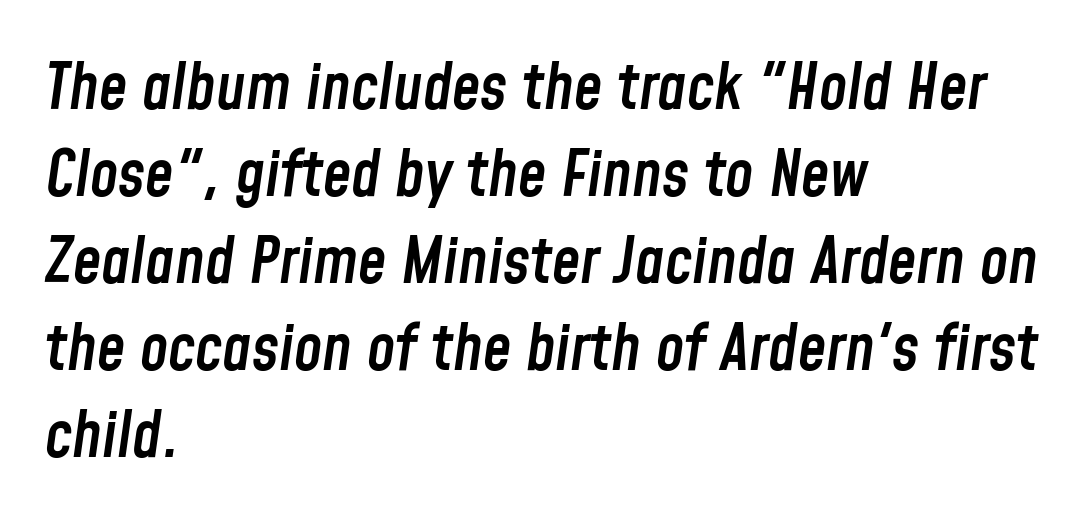
The rendering applies a slant to the glyphs. Does the copy run flush right? No — it runs flush left. Character widths vary here, with narrow letters taking less room than wide ones. Does extra space separate the letters? No, they use regular spacing. Firm but not heavy-handed strokes: this text is semibold.
